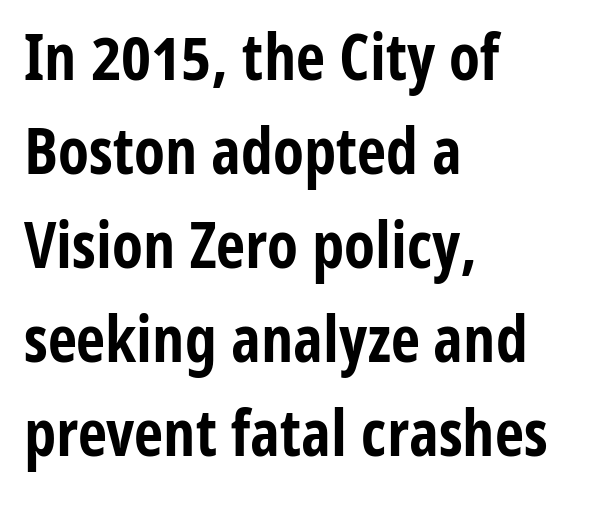
Q: Is the text bold? A: Yes.
Q: Is the text italic (slanted)? A: No, it is upright.
Q: Is the typeface a serif or a sans-serif typeface? A: Sans-serif.
Q: Is the text underlined? A: No.
Q: How is the paragraph aligned? A: Left-aligned.
Q: Is the spacing between letters normal or unusually wide? A: Normal.
Q: Is the spacing between lines tight, normal or loose? A: Normal.
Q: Width (condensed, normal, or wide)? A: Condensed.
Q: Stroke contrast? A: Low.
Q: x-height? A: Medium.
Q: Monospaced? A: No.
